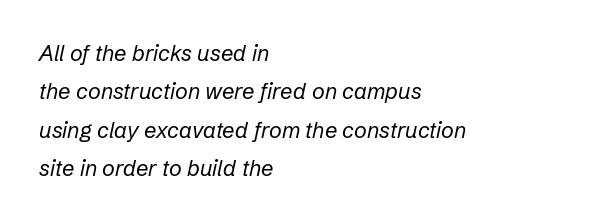
{"italic": "yes", "lean": "right", "slant_degrees": 12, "bold": "no", "underline": "no", "align": "left", "line_spacing_ratio": 1.75, "letter_spacing": "normal", "letter_spacing_em": 0.0, "glyph_px": 22}
